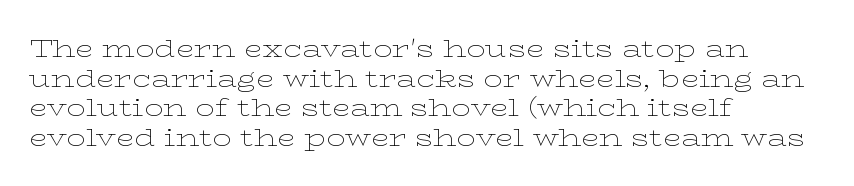
Words appear dense and cohesive because spacing is normal. Stem width sits at or under what a default text font uses. Honestly, there is no underline to notice here at all. The lettering stays uniformly vertical, giving the passage a roman look.
